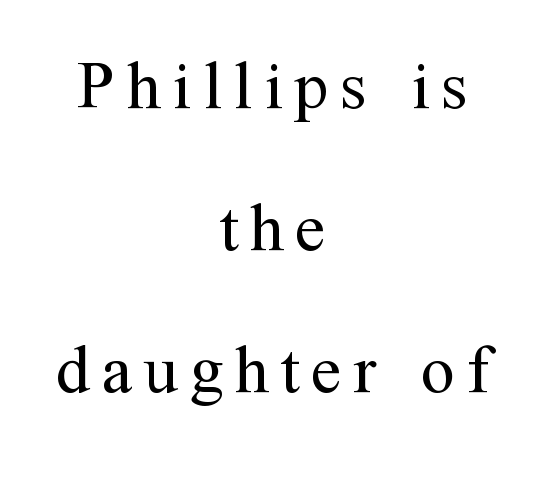
Q: Is the text bold? A: No.
Q: Is the text italic (slanted)? A: No, it is upright.
Q: Is the typeface a serif or a sans-serif typeface? A: Serif.
Q: Is the text underlined? A: No.
Q: How is the paragraph aligned? A: Centered.
Q: Is the spacing between lines tight, normal or loose? A: Loose.
Q: Width (condensed, normal, or wide)? A: Normal.
Q: Stroke contrast? A: Medium.
Q: x-height? A: Medium.
Q: Monospaced? A: No.
